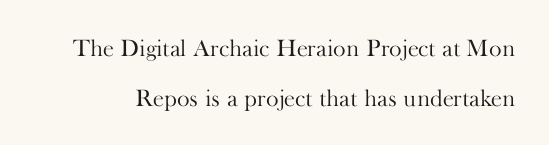
{"italic": "no", "bold": "no", "underline": "no", "line_spacing": "loose", "line_spacing_ratio": 2.07, "letter_spacing": "normal", "letter_spacing_em": 0.0, "glyph_px": 24}
